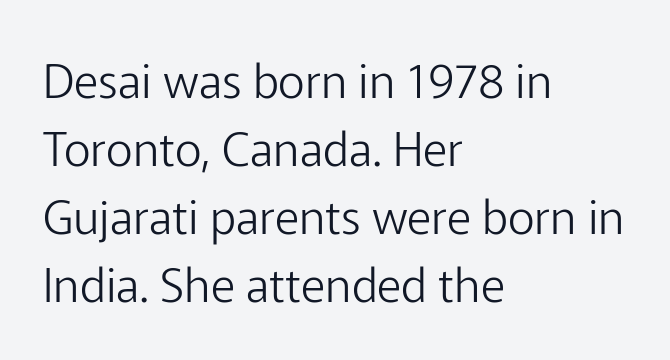
Looks like regular typesetting: each glyph gets only the width it needs. Successive baselines arrive at the customary interval. The passage shown is not bold in any degree. The compositor pushed each line to the left boundary.
